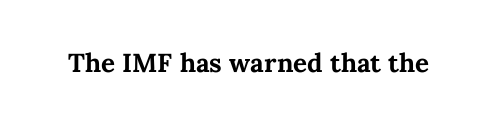
Q: Is the text bold? A: Yes.
Q: Is the text italic (slanted)? A: No, it is upright.
Q: Is the text underlined? A: No.
Q: Is the spacing between letters normal or unusually wide? A: Normal.
